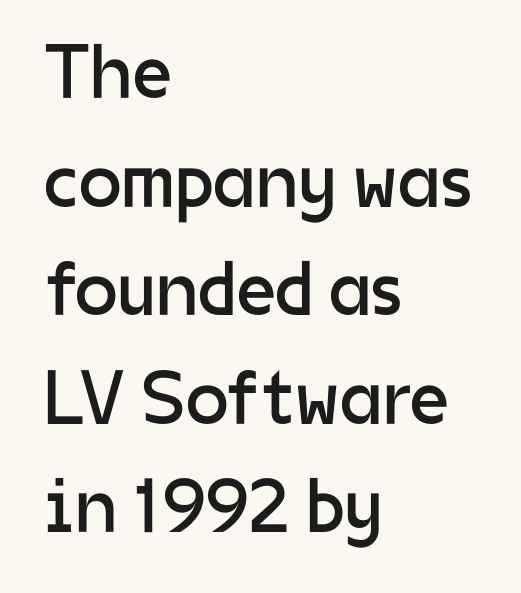
The image shows 77 px regular-weight sans-serif type, upright; set left-aligned, normal line spacing (1.41x), normal letter spacing, not underlined; low stroke contrast and a medium x-height.
